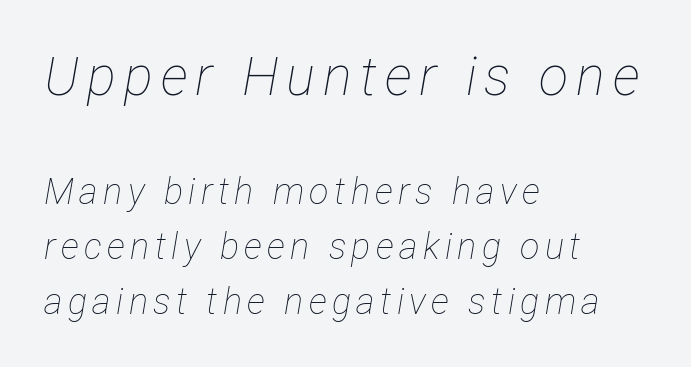
The image shows 54 px thin, condensed type, italic (leaning right); set left-aligned, normal line spacing (1.53x), not underlined; the first (top) block is 1.5x larger; low stroke contrast and a medium x-height.
